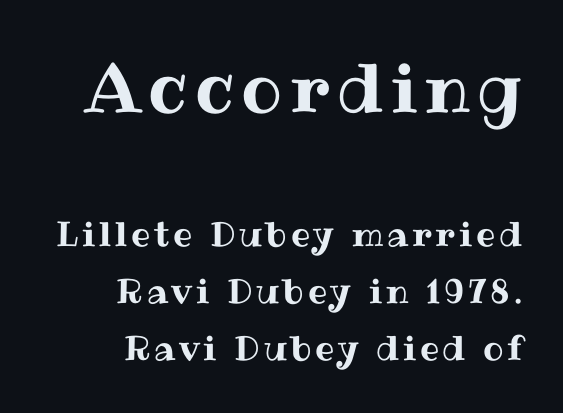
The image shows 68 px text type, upright; set right-aligned, normal line spacing (1.68x), not underlined; the first (top) block is 2.0x larger; medium stroke contrast and a medium x-height.
